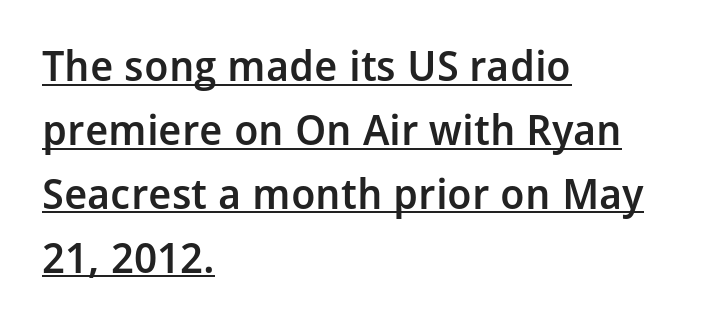
Q: Is the text bold? A: Semi-bold.
Q: Is the text italic (slanted)? A: No, it is upright.
Q: Is the typeface a serif or a sans-serif typeface? A: Sans-serif.
Q: Is the text underlined? A: Yes.
Q: How is the paragraph aligned? A: Left-aligned.
Q: Is the spacing between letters normal or unusually wide? A: Normal.
Q: Is the spacing between lines tight, normal or loose? A: Normal.
Q: Width (condensed, normal, or wide)? A: Normal.
Q: Stroke contrast? A: Low.
Q: x-height? A: Medium.
Q: Monospaced? A: No.
